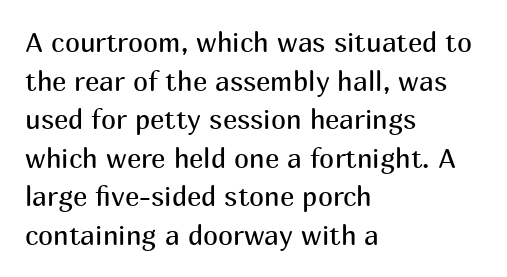
Stroke thickness stays within the range of a standard reading face or lighter. Notice how descenders clear the ascenders below comfortably — that's standard leading. There is no visible air inserted between adjacent glyphs. Casual observation: everything's shoved over to the left. The specimen omits any rule beneath the text block's lines. The letters stand straight up with perfectly vertical stems.
